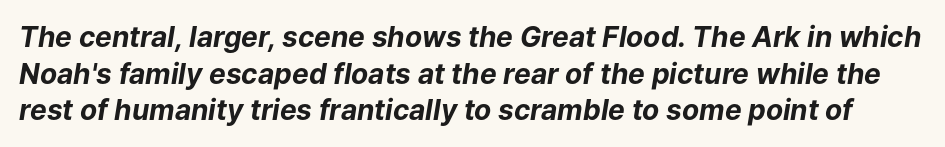
{"italic": "yes", "lean": "right", "slant_degrees": 9, "bold": "yes", "weight": "bold", "width": "normal", "stroke_contrast": "low", "x_height": "medium", "monospaced": "no", "underline": "no", "line_spacing": "normal", "line_spacing_ratio": 1.31, "letter_spacing": "normal", "letter_spacing_em": 0.0, "glyph_px": 28}
